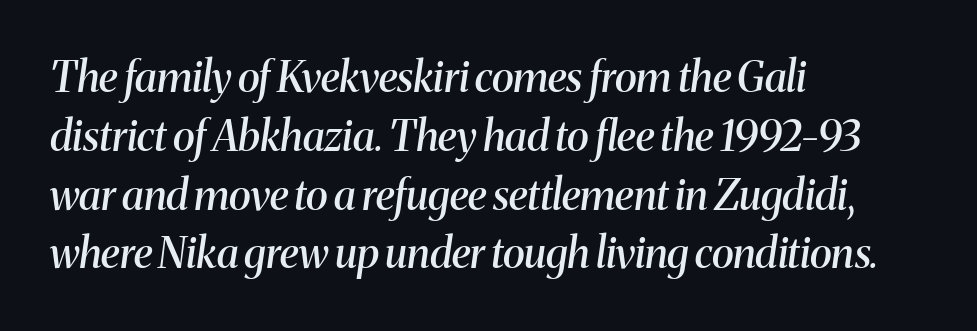
Q: Is the text bold? A: Semi-bold.
Q: Is the text italic (slanted)? A: Yes, it leans right by about 8 degrees.
Q: Is the typeface a serif or a sans-serif typeface? A: Serif.
Q: Is the text underlined? A: No.
Q: How is the paragraph aligned? A: Left-aligned.
Q: Is the spacing between letters normal or unusually wide? A: Normal.
Q: Is the spacing between lines tight, normal or loose? A: Normal.
Q: Width (condensed, normal, or wide)? A: Normal.
Q: Stroke contrast? A: Medium.
Q: x-height? A: Medium.
Q: Monospaced? A: No.
